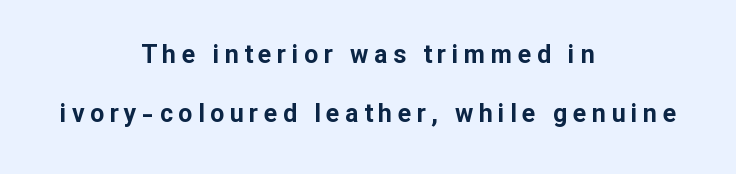
The lines are spread far apart with generous leading. Does the copy run flush right? No — it is centered line by line. No word sits above an underline. Ordinary non-slanted type is in use. What stands out about the letter spacing? Its width — letters are far apart. You'd pick this weight for a headline — it's a proper bold.
